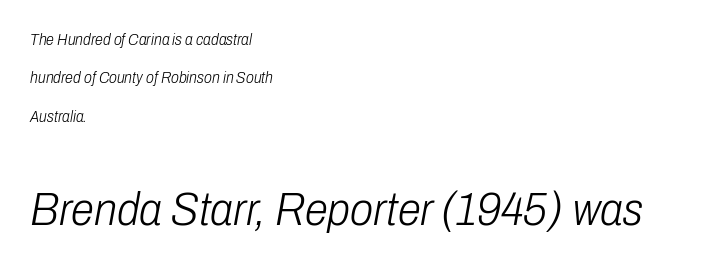
Q: Is the text bold? A: No.
Q: Is the text italic (slanted)? A: Yes, it leans right by about 10 degrees.
Q: Is the text underlined? A: No.
Q: How is the paragraph aligned? A: Left-aligned.
Q: Is the spacing between letters normal or unusually wide? A: Normal.
Q: Is the spacing between lines tight, normal or loose? A: Loose.
Q: Which block of text is set in a larger size, the first (top) or the second (bottom)? A: The second (bottom) one.
Q: Width (condensed, normal, or wide)? A: Condensed.
Q: Stroke contrast? A: Low.
Q: x-height? A: Medium.
Q: Monospaced? A: No.
